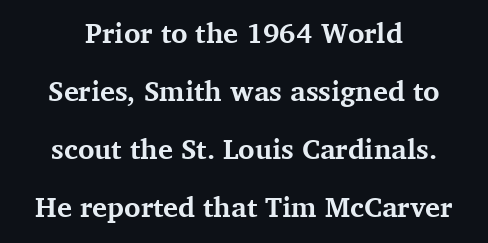
{"serif": "yes", "italic": "no", "bold": "yes", "weight": "bold", "width": "normal", "stroke_contrast": "medium", "x_height": "medium", "monospaced": "no", "underline": "no", "align": "center", "line_spacing": "loose", "line_spacing_ratio": 2.07, "letter_spacing": "normal", "letter_spacing_em": 0.0, "glyph_px": 28}
